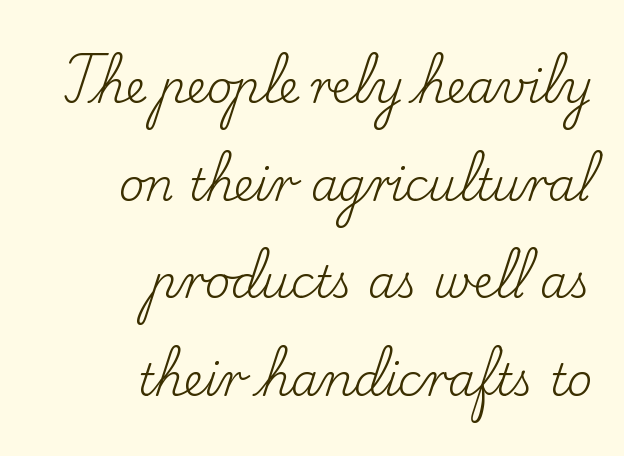
Words float on clear page, feet unadorned. The weight tops out at a normal text grade. These lines are rendered in a variable-pitch font. Visually the block forms a straight wall on the right and a jagged coastline on the left. The letters sit at their default tracking, neither squeezed nor spread. The vertical gap from one line to the next is large.
